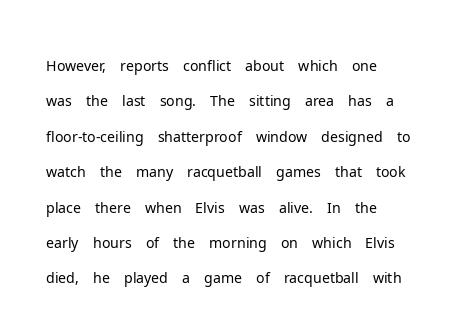
Q: Is the text bold? A: No.
Q: Is the text italic (slanted)? A: No, it is upright.
Q: Is the typeface a serif or a sans-serif typeface? A: Sans-serif.
Q: Is the text underlined? A: No.
Q: Is the spacing between letters normal or unusually wide? A: Normal.
Q: Width (condensed, normal, or wide)? A: Normal.
Q: Stroke contrast? A: Low.
Q: x-height? A: Medium.
Q: Monospaced? A: No.
